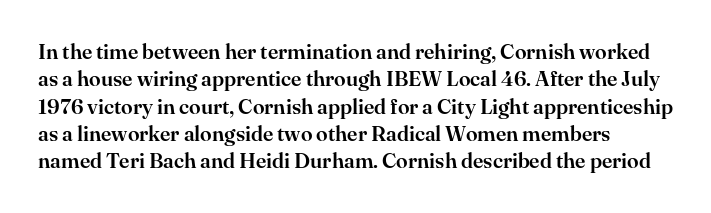
The image shows 21 px text type, upright; set normal line spacing (1.3x), normal letter spacing, not underlined.
